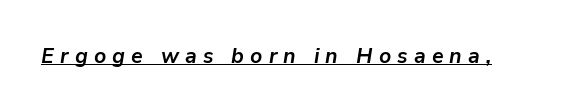
{"italic": "yes", "lean": "right", "slant_degrees": 9, "bold": "yes", "underline": "yes", "letter_spacing": "wide", "letter_spacing_em": 0.29, "glyph_px": 21}
